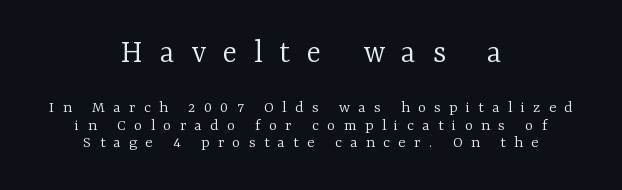
The image shows 34 px light serif type, upright; set centered, tight line spacing (1.03x), unusually wide letter spacing (+0.49 em), not underlined; the first (top) block is 2.0x larger; low stroke contrast and a medium x-height.
